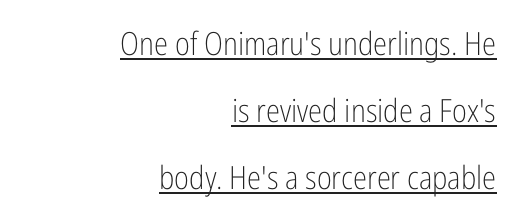
A baseline rule has been typeset under these characters. Teacher's note: observe the even right margin — that is flush-right alignment. Unlike italic type, these characters show no tilt at all. Counters stay open thanks to moderate or lighter strokes. What kind of face is this? One without serifs — a sans.
